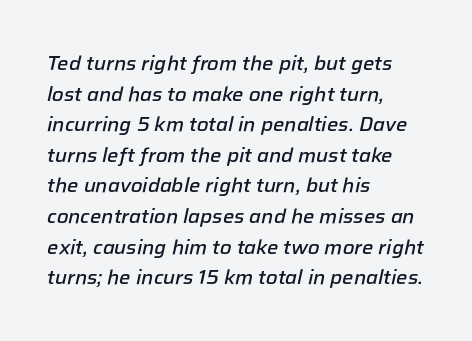
Q: Is the text bold? A: Semi-bold.
Q: Is the text italic (slanted)? A: Yes, it leans right by about 12 degrees.
Q: Is the text underlined? A: No.
Q: How is the paragraph aligned? A: Left-aligned.
Q: Is the spacing between letters normal or unusually wide? A: Normal.
Q: Is the spacing between lines tight, normal or loose? A: Normal.
